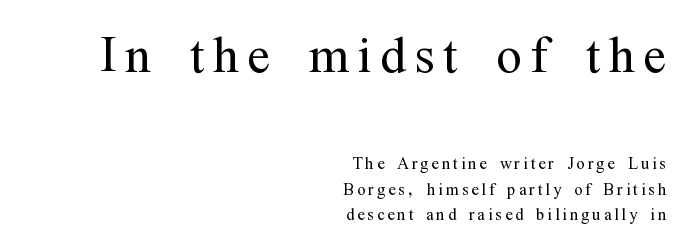
The image shows 67 px light, condensed serif type, upright; set right-aligned, line spacing 1.17x, not underlined; the first (top) block is 3.05x larger; medium stroke contrast and a medium x-height.
